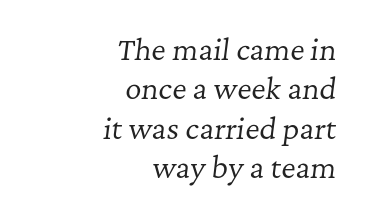
Q: Is the text bold? A: No.
Q: Is the text italic (slanted)? A: Yes, it leans right by about 7 degrees.
Q: Is the typeface a serif or a sans-serif typeface? A: Serif.
Q: Is the text underlined? A: No.
Q: How is the paragraph aligned? A: Right-aligned.
Q: Is the spacing between letters normal or unusually wide? A: Normal.
Q: Is the spacing between lines tight, normal or loose? A: Normal.
Q: Width (condensed, normal, or wide)? A: Normal.
Q: Stroke contrast? A: Low.
Q: x-height? A: Medium.
Q: Monospaced? A: No.
